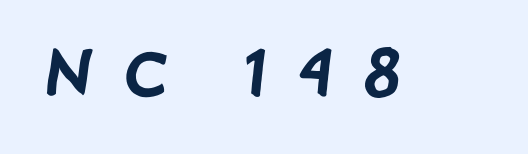
{"serif": "no", "bold": "yes", "weight": "bold", "width": "normal", "stroke_contrast": "low", "x_height": "small", "monospaced": "no", "underline": "no", "letter_spacing": "wide", "letter_spacing_em": 0.47, "glyph_px": 67}
